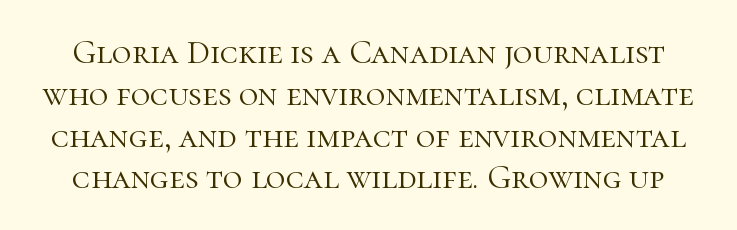
Q: Is the text bold? A: No.
Q: Is the text italic (slanted)? A: No, it is upright.
Q: Is the typeface a serif or a sans-serif typeface? A: Serif.
Q: Is the text underlined? A: No.
Q: Is the spacing between letters normal or unusually wide? A: Normal.
Q: Width (condensed, normal, or wide)? A: Normal.
Q: Stroke contrast? A: High.
Q: x-height? A: Medium.
Q: Monospaced? A: No.
